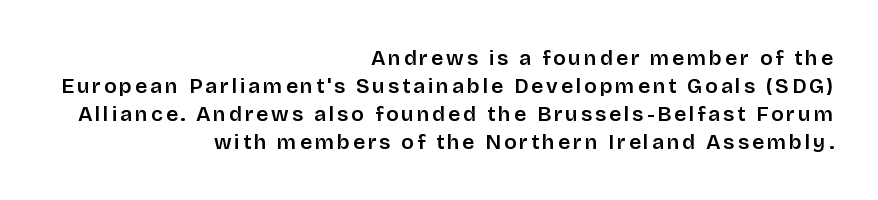
The image shows 21 px text type, upright; set right-aligned, normal line spacing (1.33x), not underlined.
